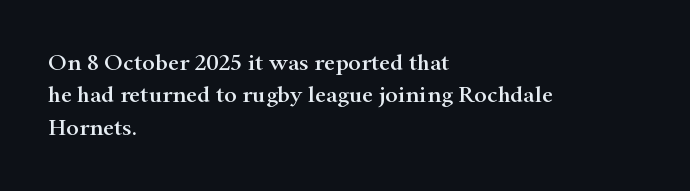
Q: Is the text italic (slanted)? A: No, it is upright.
Q: Is the text underlined? A: No.
Q: How is the paragraph aligned? A: Left-aligned.
Q: Is the spacing between letters normal or unusually wide? A: Normal.
Q: Is the spacing between lines tight, normal or loose? A: Normal.
